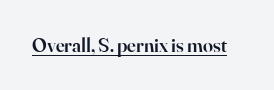
Q: Is the text bold? A: Semi-bold.
Q: Is the text italic (slanted)? A: No, it is upright.
Q: Is the text underlined? A: Yes.
Q: Is the spacing between letters normal or unusually wide? A: Normal.
